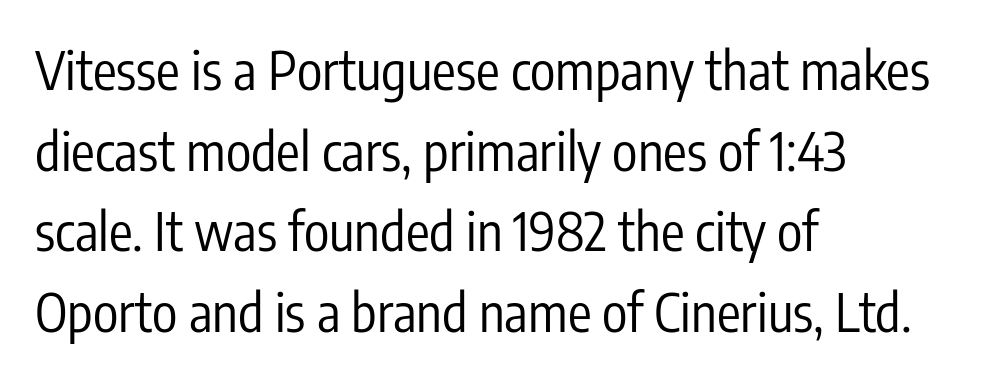
The letters stand straight up with perfectly vertical stems. Between one letter and the next there's only the usual sliver of space. Summary of weight: not heavy and not bold. The designer left line spacing at the default. No word sits above an underline.
